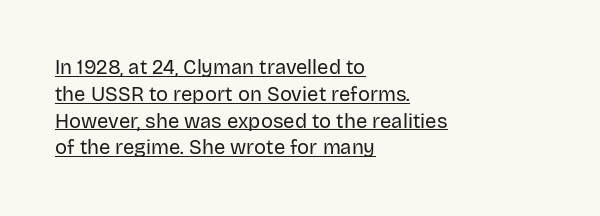
The image shows 20 px text type, upright; set left-aligned, normal line spacing (1.34x), normal letter spacing, underlined.
